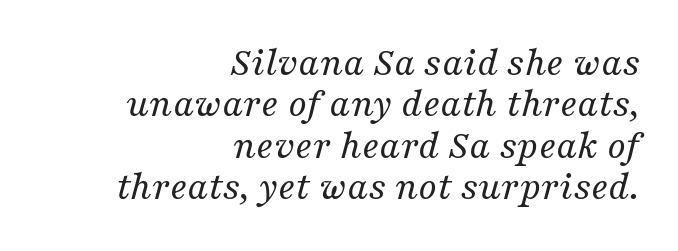
The image shows 41 px regular-weight serif type, italic (leaning right); set right-aligned, tight line spacing (1.01x), normal letter spacing, not underlined; medium stroke contrast and a medium x-height.
